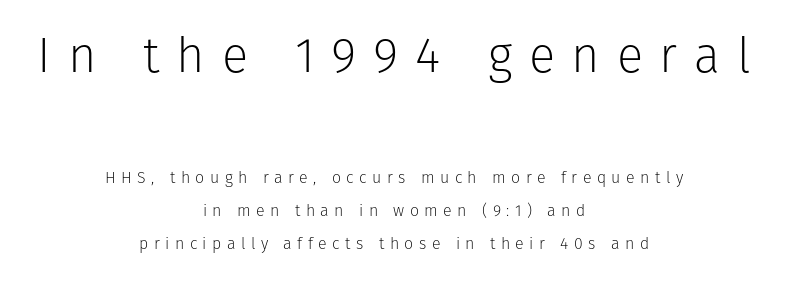
The image shows 49 px light sans-serif type, upright; set centered, loose line spacing (2.09x), unusually wide letter spacing (+0.34 em), not underlined; the first (top) block is 3.06x larger; low stroke contrast and a medium x-height.
